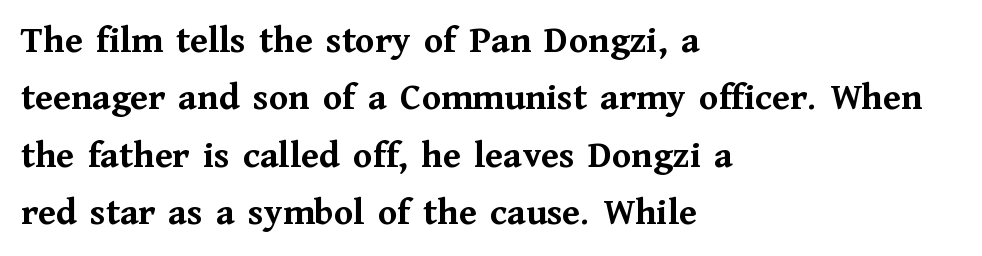
{"serif": "yes", "italic": "no", "bold": "yes", "weight": "semibold", "width": "normal", "stroke_contrast": "medium", "x_height": "medium", "monospaced": "no", "underline": "no", "align": "left", "line_spacing": "normal", "line_spacing_ratio": 1.47, "letter_spacing": "normal", "letter_spacing_em": 0.0, "glyph_px": 39}
